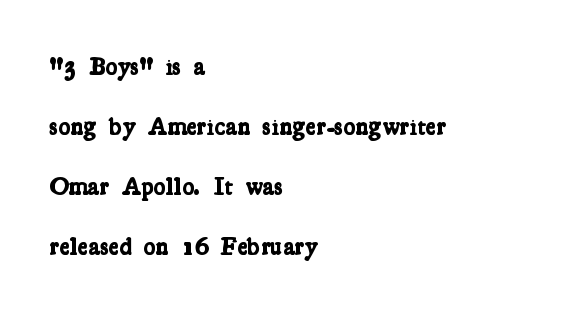
{"bold": "yes", "underline": "no", "align": "left", "line_spacing": "loose", "line_spacing_ratio": 2.4, "letter_spacing": "normal", "letter_spacing_em": 0.0, "glyph_px": 25}
